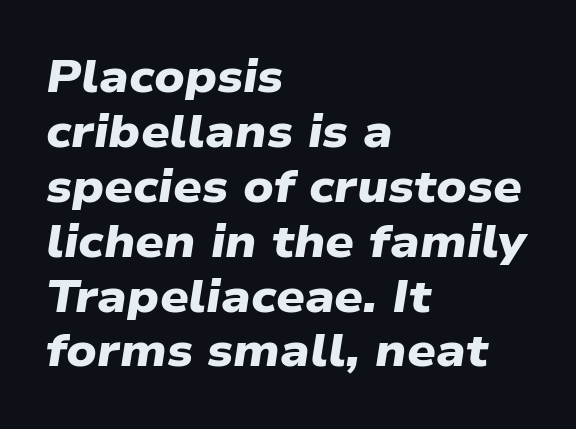
The image shows 45 px heavy, wide sans-serif type; set left-aligned, line spacing 1.22x, normal letter spacing, not underlined; low stroke contrast and a medium x-height.
